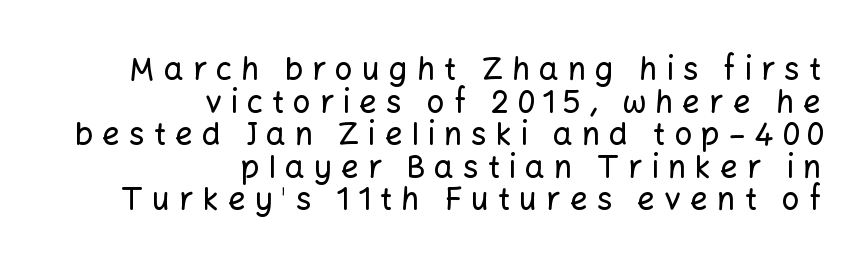
The image shows 31 px sans-serif type, upright; set right-aligned, tight line spacing (1.05x), unusually wide letter spacing (+0.29 em), not underlined; low stroke contrast and a medium x-height.
